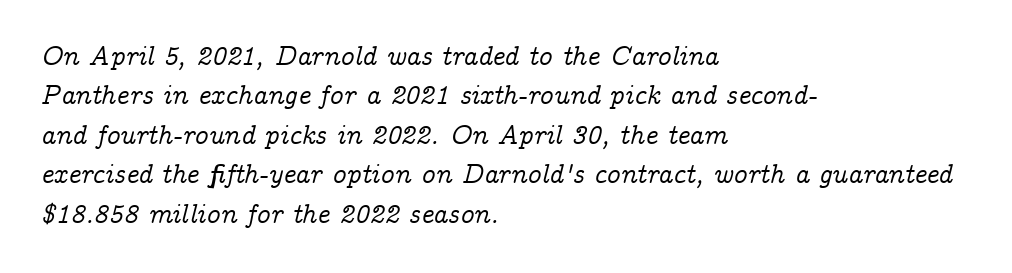
The axis of the letterforms is tilted away from vertical. Only glyphs here, with clear space below each row. These lines stack with their left ends in a neat column. The lines sit at an ordinary, default distance from one another. Compared with typical body copy, the letter spacing here is the same.
